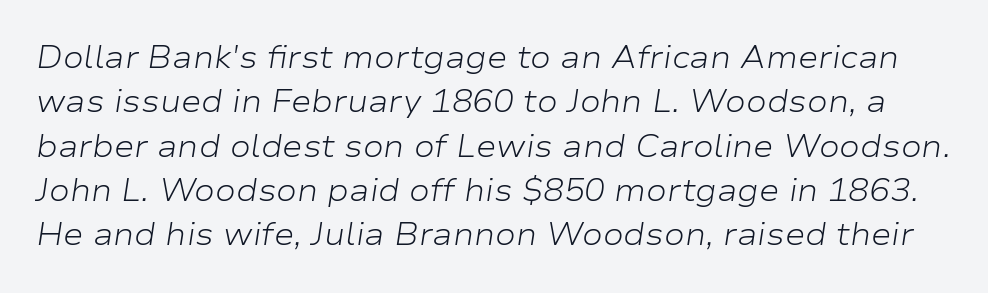
Q: Is the text bold? A: No.
Q: Is the text italic (slanted)? A: Yes, it leans right by about 9 degrees.
Q: Is the text underlined? A: No.
Q: Is the spacing between letters normal or unusually wide? A: Normal.
Q: Is the spacing between lines tight, normal or loose? A: Normal.
Q: Width (condensed, normal, or wide)? A: Wide.
Q: Stroke contrast? A: Low.
Q: x-height? A: Medium.
Q: Monospaced? A: No.
